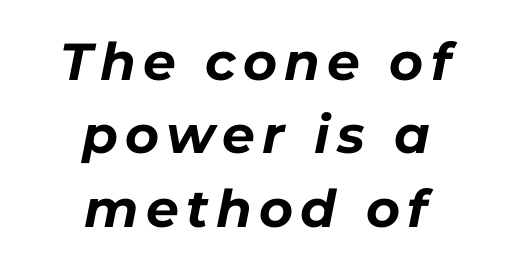
The image shows 52 px bold type, italic (leaning right); set centered, normal line spacing (1.41x), not underlined; low stroke contrast and a medium x-height.
